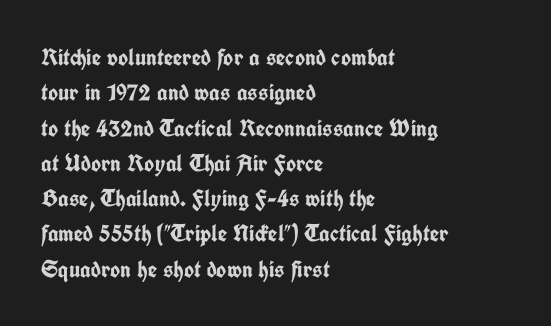
The image shows 24 px bold type, upright; set left-aligned, normal line spacing (1.47x), normal letter spacing, not underlined.
